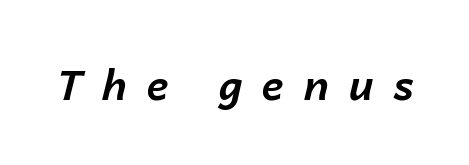
{"italic": "yes", "lean": "right", "slant_degrees": 14, "bold": "yes", "weight": "bold", "width": "normal", "stroke_contrast": "low", "x_height": "medium", "monospaced": "no", "underline": "no", "letter_spacing": "wide", "letter_spacing_em": 0.48, "glyph_px": 41}
